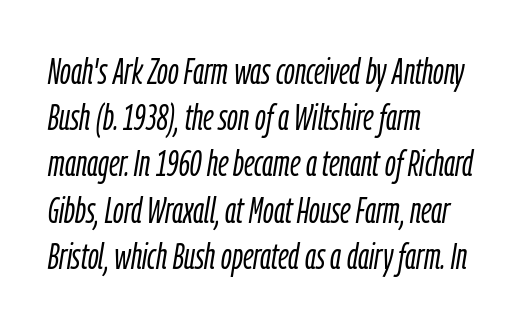
{"italic": "yes", "lean": "right", "slant_degrees": 9, "bold": "no", "weight": "light", "width": "condensed", "stroke_contrast": "low", "x_height": "medium", "monospaced": "no", "underline": "no", "align": "left", "line_spacing": "normal", "line_spacing_ratio": 1.25, "letter_spacing": "normal", "letter_spacing_em": 0.0, "glyph_px": 37}
